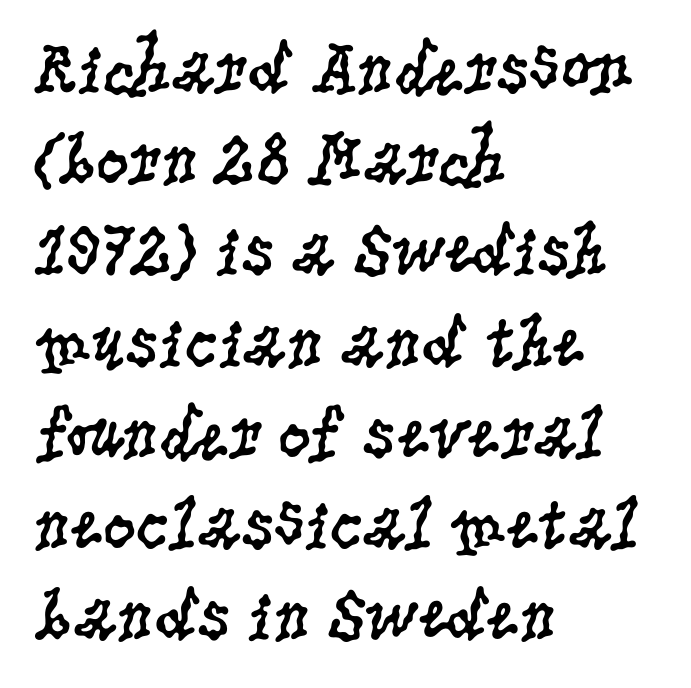
{"serif": "yes", "bold": "no", "weight": "regular", "width": "condensed", "stroke_contrast": "low", "x_height": "large", "monospaced": "no", "underline": "no", "align": "left", "line_spacing": "normal", "line_spacing_ratio": 1.25, "letter_spacing": "normal", "letter_spacing_em": 0.0, "glyph_px": 73}
